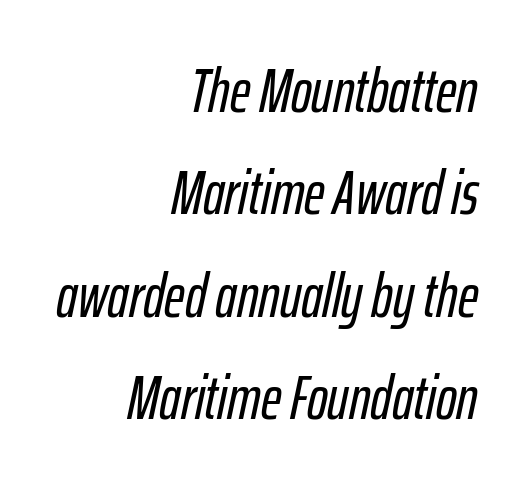
Notice how the stems are inclined rather than vertical — that's the hallmark of italics. Tracking value appears to be zero — textbook default spacing. Reading down the column, the eye jumps a familiar distance to each next line. A clean baseline with only descenders dipping below it.
